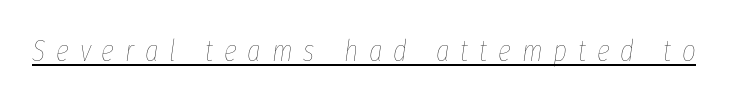
The image shows 30 px thin, condensed type, italic (leaning right); set unusually wide letter spacing (+0.36 em), underlined; low stroke contrast and a medium x-height.
